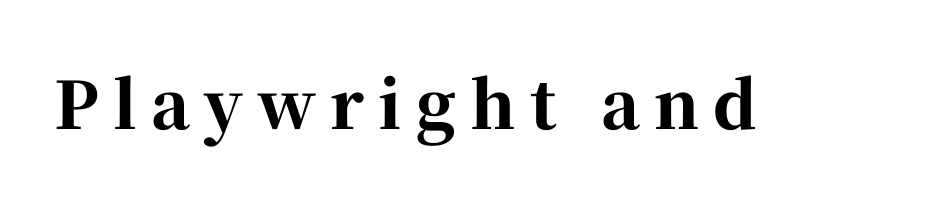
The image shows 65 px bold serif type, upright; set unusually wide letter spacing (+0.22 em), not underlined; high stroke contrast and a medium x-height.
